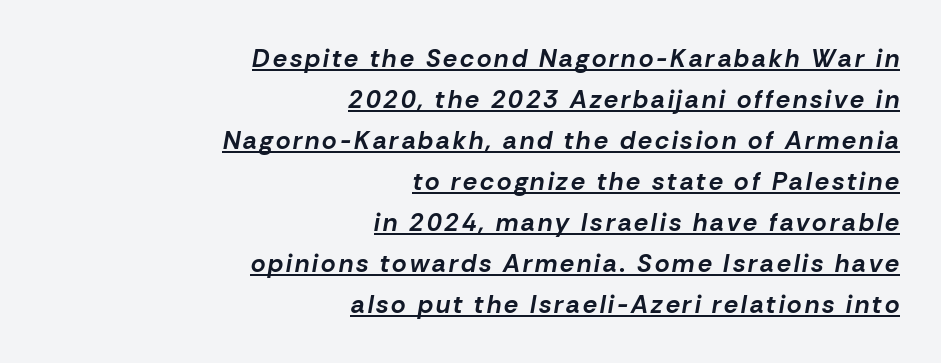
Q: Is the text bold? A: Yes.
Q: Is the text italic (slanted)? A: Yes, it leans right by about 10 degrees.
Q: Is the text underlined? A: Yes.
Q: How is the paragraph aligned? A: Right-aligned.
Q: Is the spacing between lines tight, normal or loose? A: Normal.
